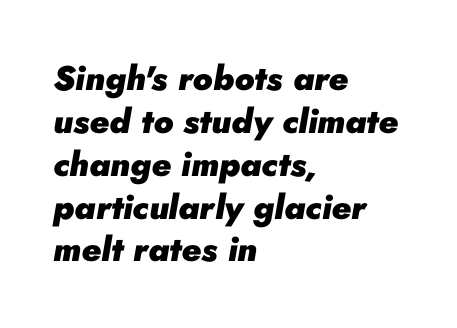
{"italic": "yes", "lean": "right", "slant_degrees": 10, "bold": "yes", "weight": "heavy", "width": "normal", "stroke_contrast": "low", "x_height": "small", "monospaced": "no", "underline": "no", "align": "left", "line_spacing": "normal", "line_spacing_ratio": 1.26, "letter_spacing": "normal", "letter_spacing_em": 0.0, "glyph_px": 34}
